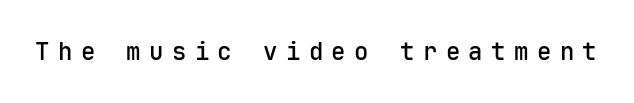
The letters are spread apart with noticeably loose tracking. Compared with an ordinary text face, these strokes are moderately heavier — a semibold. No italicization has been applied; the sample stays upright. Decoration check: the copy has no underline.
